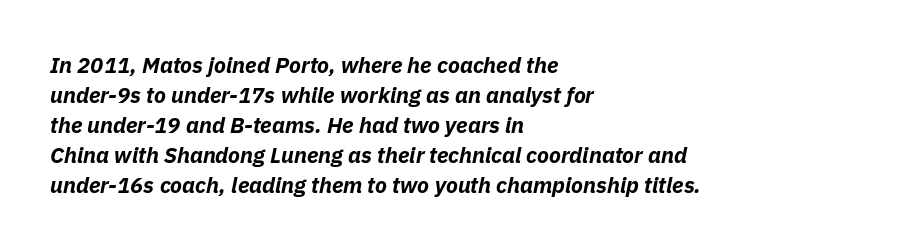
{"italic": "yes", "lean": "right", "slant_degrees": 11, "bold": "yes", "underline": "no", "align": "left", "line_spacing": "normal", "line_spacing_ratio": 1.36, "letter_spacing": "normal", "letter_spacing_em": 0.0, "glyph_px": 22}
